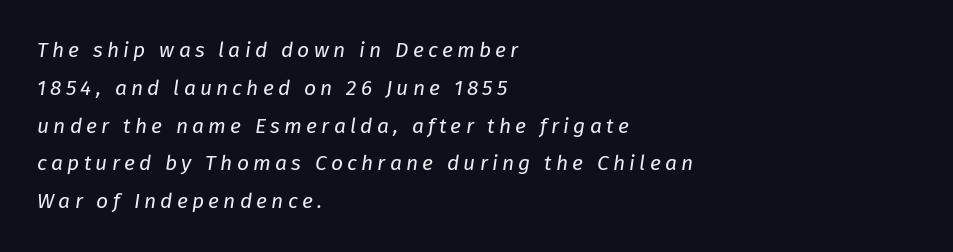
{"italic": "yes", "lean": "right", "slant_degrees": 8, "bold": "no", "underline": "no", "align": "left", "line_spacing_ratio": 1.8, "letter_spacing": "wide", "letter_spacing_em": 0.2, "glyph_px": 21}
